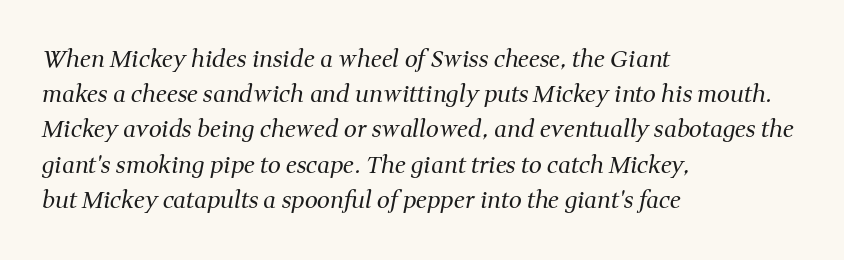
Horizontal bands of white between lines are of average thickness. The text carries the slant typical of an italic or oblique font. Plain, unruled lines of type. Observe the ordinary spacing: letters are neighbours, not strangers.
